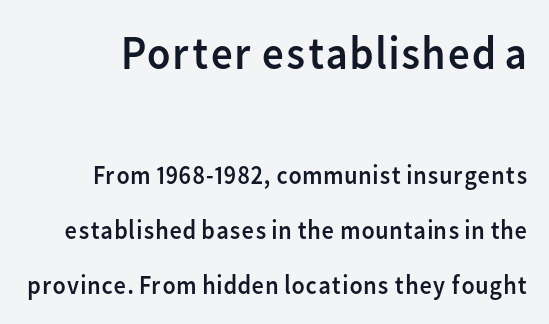
{"serif": "no", "italic": "no", "bold": "no", "weight": "regular", "width": "normal", "stroke_contrast": "low", "x_height": "medium", "monospaced": "no", "underline": "no", "line_spacing": "loose", "line_spacing_ratio": 2.04, "letter_spacing": "normal", "letter_spacing_em": 0.0, "larger_block": "first", "size_ratio": 1.78, "glyph_px": 48}
